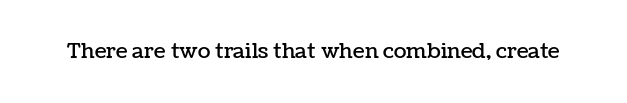
The image shows 21 px text type, upright; set normal letter spacing, not underlined.
